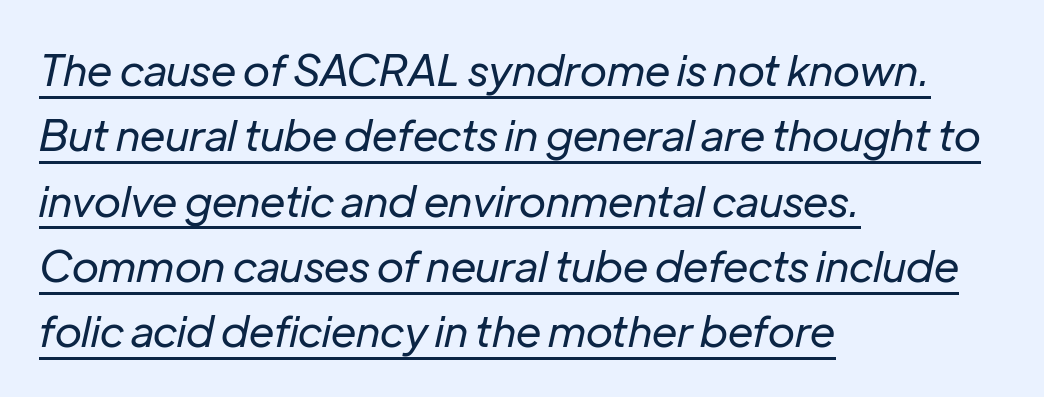
Q: Is the text bold? A: No.
Q: Is the text italic (slanted)? A: Yes, it leans right by about 12 degrees.
Q: Is the text underlined? A: Yes.
Q: How is the paragraph aligned? A: Left-aligned.
Q: Is the spacing between letters normal or unusually wide? A: Normal.
Q: Is the spacing between lines tight, normal or loose? A: Normal.
Q: Width (condensed, normal, or wide)? A: Normal.
Q: Stroke contrast? A: Low.
Q: x-height? A: Medium.
Q: Monospaced? A: No.
